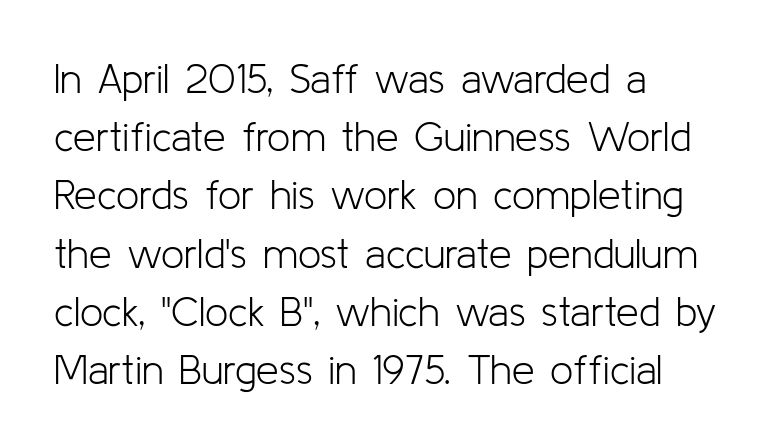
The image shows 41 px light sans-serif type, upright; set left-aligned, normal line spacing (1.42x), normal letter spacing, not underlined; low stroke contrast and a medium x-height.
